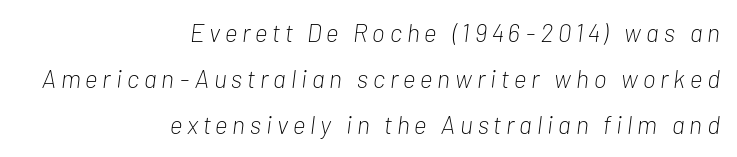
The image shows 25 px text type, italic (leaning right); set right-aligned, line spacing 1.85x, unusually wide letter spacing (+0.2 em), not underlined.
